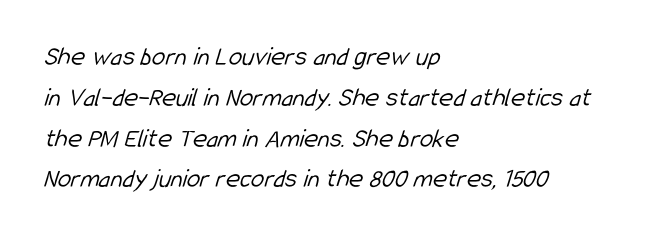
The image shows 27 px text type; set left-aligned, normal line spacing (1.51x), normal letter spacing, not underlined.
